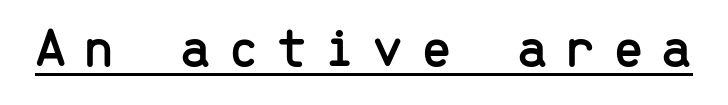
The image shows 56 px sans-serif type, upright, monospaced; set unusually wide letter spacing (+0.3 em), underlined; low stroke contrast and a medium x-height.
